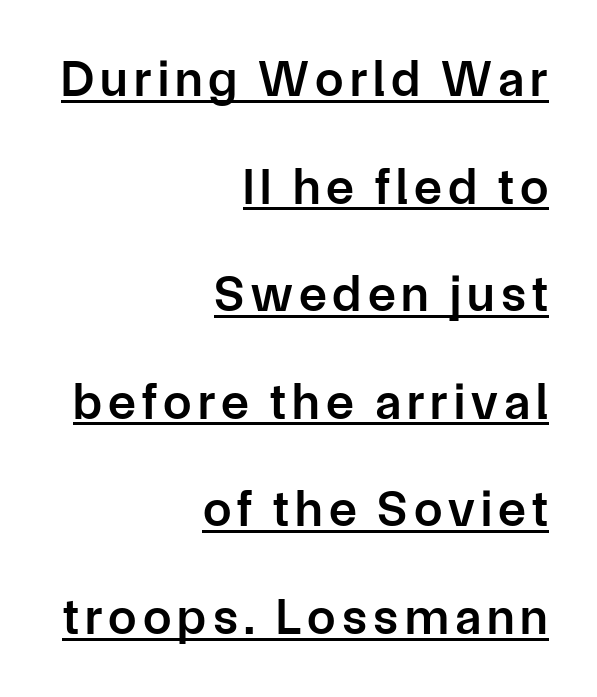
{"serif": "no", "italic": "no", "bold": "semi", "weight": "semibold", "width": "normal", "stroke_contrast": "low", "x_height": "medium", "monospaced": "no", "underline": "yes", "align": "right", "line_spacing": "loose", "line_spacing_ratio": 2.11, "glyph_px": 51}
